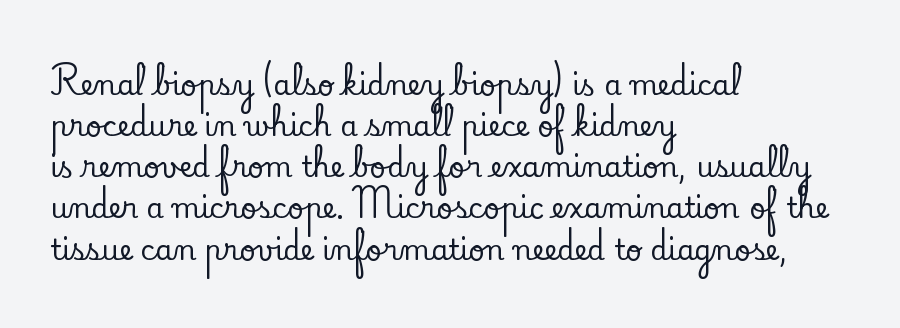
Q: Is the text italic (slanted)? A: No, it is upright.
Q: Is the typeface a serif or a sans-serif typeface? A: Serif.
Q: Is the text underlined? A: No.
Q: How is the paragraph aligned? A: Left-aligned.
Q: Is the spacing between letters normal or unusually wide? A: Normal.
Q: Is the spacing between lines tight, normal or loose? A: Normal.
Q: Width (condensed, normal, or wide)? A: Normal.
Q: Stroke contrast? A: Low.
Q: x-height? A: Small.
Q: Monospaced? A: No.
